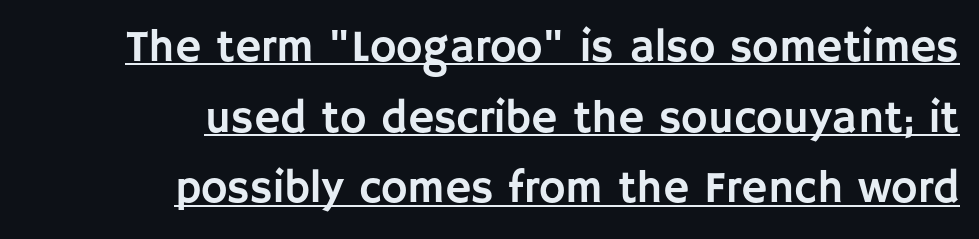
The image shows 45 px sans-serif type, upright; set right-aligned, normal line spacing (1.57x), normal letter spacing, underlined; low stroke contrast and a large x-height.
